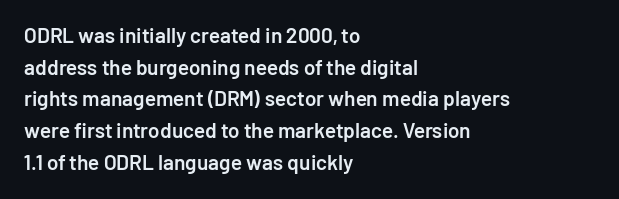
The image shows 21 px text type, upright; set left-aligned, normal line spacing (1.51x), normal letter spacing, not underlined.
